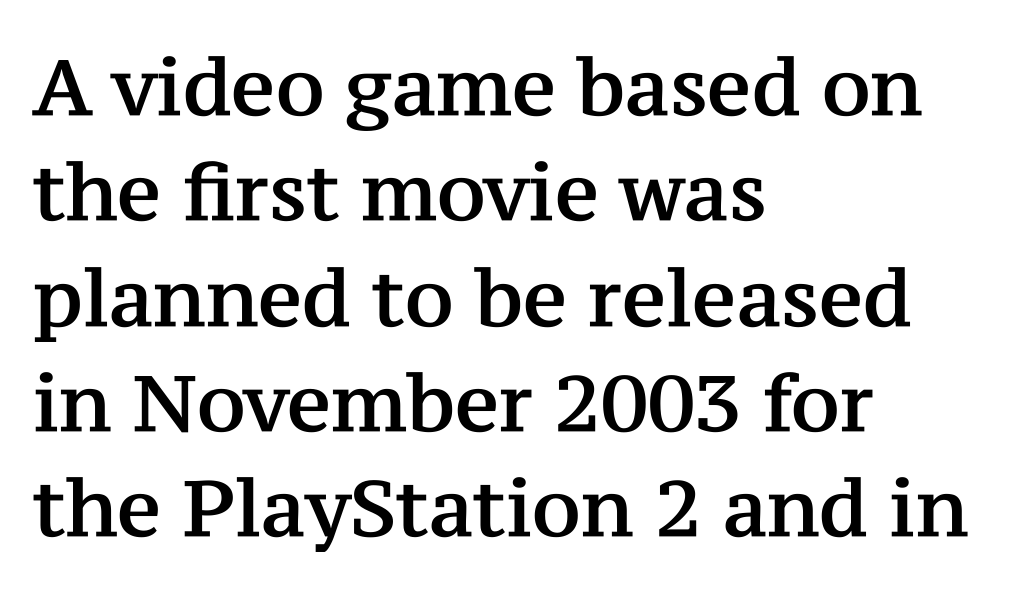
The lines sit at an ordinary, default distance from one another. Characters remain perfectly vertical along every line. Reading down the block, your eye returns to a fixed left position each line. Each word holds together tightly as a unit, with standard inter-letter gaps.
